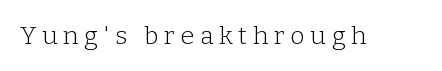
Q: Is the text bold? A: No.
Q: Is the text italic (slanted)? A: No, it is upright.
Q: Is the text underlined? A: No.
Q: Is the spacing between letters normal or unusually wide? A: Unusually wide.
